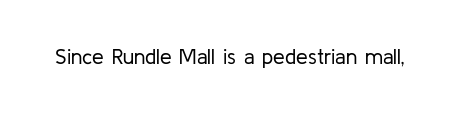
The passage shown is not underscored anywhere. The font's upright variant was chosen for this text. Stems here are at most as thick as an everyday book face. Observe the ordinary spacing: letters are neighbours, not strangers.
